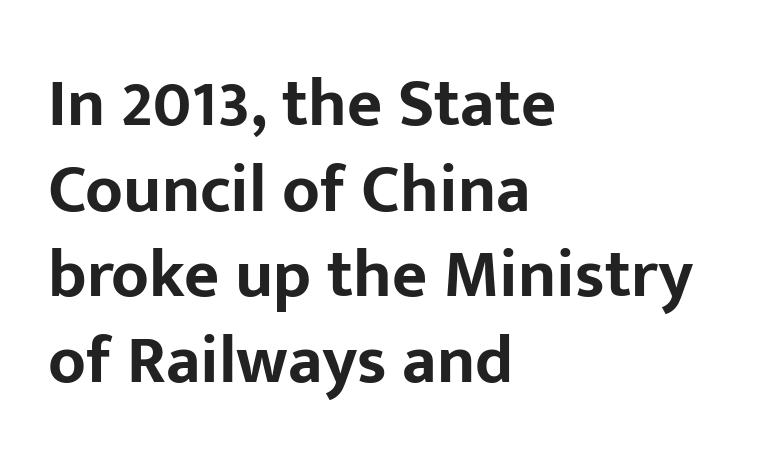
The image shows 68 px bold sans-serif type, upright; set left-aligned, normal line spacing (1.26x), normal letter spacing, not underlined; low stroke contrast and a medium x-height.
